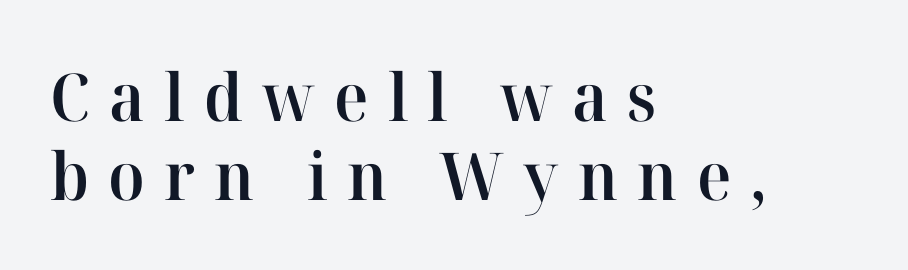
When letters stand straight like this, we call the style roman or upright. Think of a printed novel: that variable character pitch is what you see here. Beneath every word, the page is bare. Inter-character spacing is expanded well beyond the font's built-in metrics. Font category for this specimen: serif. Which margin do the lines hug? The left one — the right edge is uneven.
